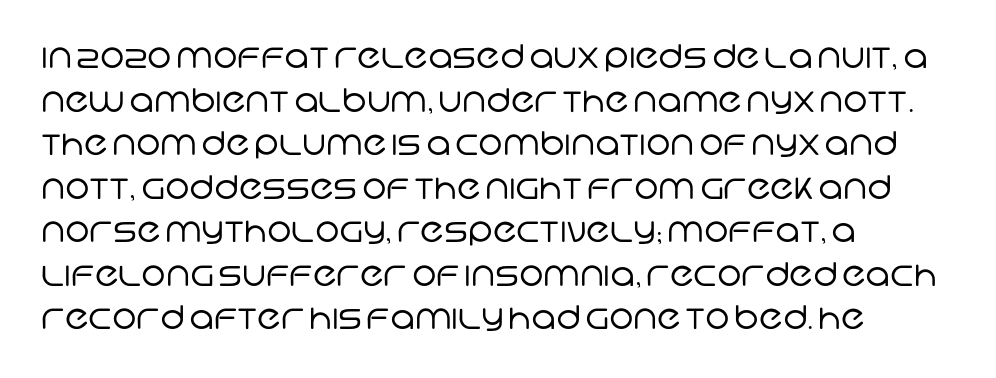
The type family on display is of the sans-serif kind. A typesetter would call this proportional, since set widths differ per character. The passage shown stacks its lines at a standard gap. Does extra space separate the letters? No, they use regular spacing. All the whitespace from short lines collects on the right.
